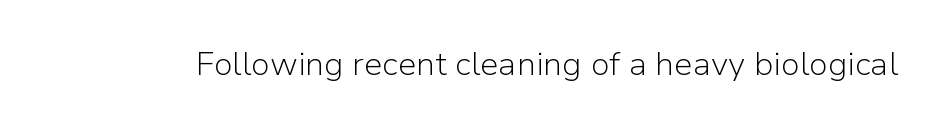
The image shows 33 px light sans-serif type, upright; set normal letter spacing, not underlined; low stroke contrast and a medium x-height.
